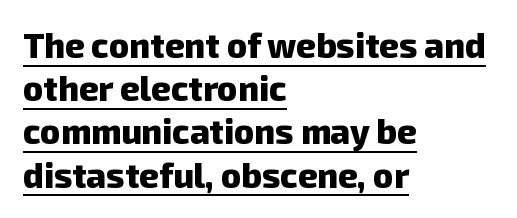
Q: Is the text bold? A: Yes.
Q: Is the typeface a serif or a sans-serif typeface? A: Sans-serif.
Q: Is the text underlined? A: Yes.
Q: How is the paragraph aligned? A: Left-aligned.
Q: Is the spacing between letters normal or unusually wide? A: Normal.
Q: Is the spacing between lines tight, normal or loose? A: Normal.
Q: Width (condensed, normal, or wide)? A: Normal.
Q: Stroke contrast? A: Low.
Q: x-height? A: Medium.
Q: Monospaced? A: No.
